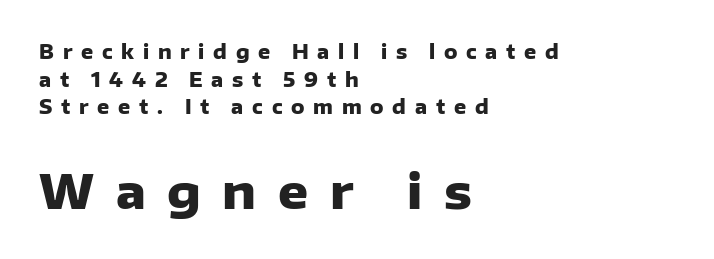
Q: Is the text bold? A: Yes.
Q: Is the text italic (slanted)? A: No, it is upright.
Q: Is the typeface a serif or a sans-serif typeface? A: Sans-serif.
Q: Is the text underlined? A: No.
Q: How is the paragraph aligned? A: Left-aligned.
Q: Is the spacing between letters normal or unusually wide? A: Unusually wide.
Q: Is the spacing between lines tight, normal or loose? A: Normal.
Q: Which block of text is set in a larger size, the first (top) or the second (bottom)? A: The second (bottom) one.
Q: Width (condensed, normal, or wide)? A: Normal.
Q: Stroke contrast? A: Low.
Q: x-height? A: Medium.
Q: Monospaced? A: No.
